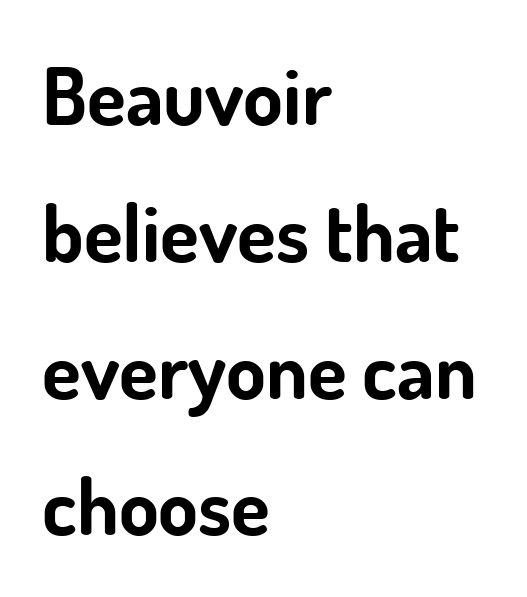
{"serif": "no", "italic": "no", "bold": "yes", "weight": "bold", "width": "normal", "stroke_contrast": "low", "x_height": "small", "monospaced": "no", "underline": "no", "align": "left", "line_spacing_ratio": 1.71, "letter_spacing": "normal", "letter_spacing_em": 0.0, "glyph_px": 80}
